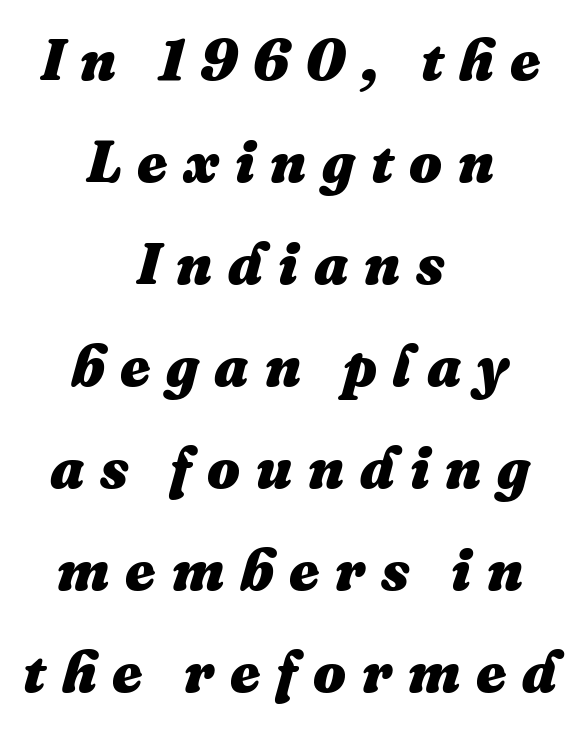
{"italic": "yes", "lean": "right", "slant_degrees": 16, "bold": "yes", "weight": "heavy", "width": "normal", "stroke_contrast": "medium", "x_height": "medium", "monospaced": "no", "underline": "no", "align": "center", "line_spacing_ratio": 1.76, "letter_spacing": "wide", "letter_spacing_em": 0.27, "glyph_px": 58}
